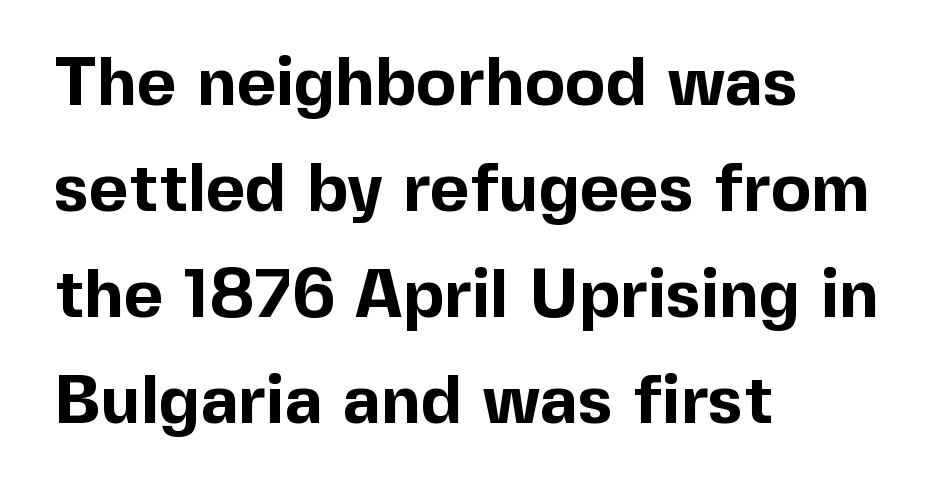
The image shows 68 px bold sans-serif type, upright; set left-aligned, normal line spacing (1.56x), normal letter spacing, not underlined; a medium x-height.
